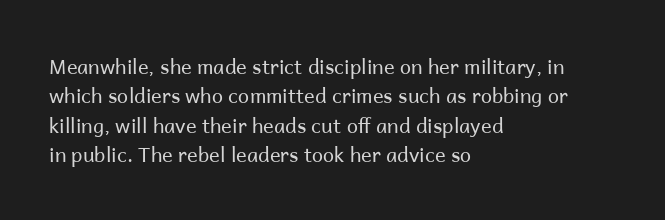
The image shows 20 px text type, upright; set left-aligned, normal line spacing (1.47x), normal letter spacing, not underlined.
